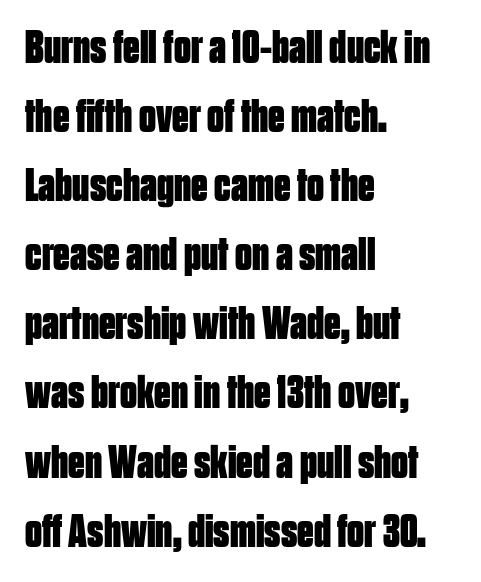
{"serif": "no", "italic": "no", "bold": "yes", "weight": "bold", "width": "condensed", "stroke_contrast": "low", "x_height": "large", "monospaced": "no", "underline": "no", "align": "left", "line_spacing": "normal", "line_spacing_ratio": 1.47, "letter_spacing": "normal", "letter_spacing_em": 0.0, "glyph_px": 47}
